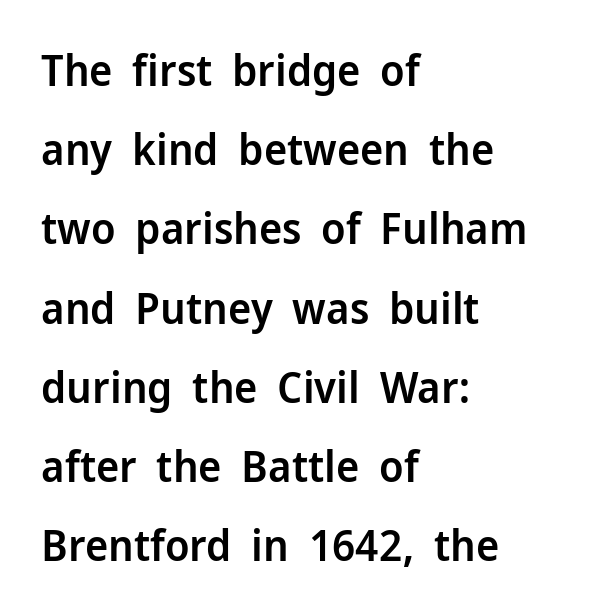
Q: Is the text bold? A: Semi-bold.
Q: Is the text italic (slanted)? A: No, it is upright.
Q: Is the typeface a serif or a sans-serif typeface? A: Sans-serif.
Q: Is the text underlined? A: No.
Q: How is the paragraph aligned? A: Left-aligned.
Q: Is the spacing between letters normal or unusually wide? A: Normal.
Q: Width (condensed, normal, or wide)? A: Normal.
Q: Stroke contrast? A: Low.
Q: x-height? A: Medium.
Q: Monospaced? A: No.
